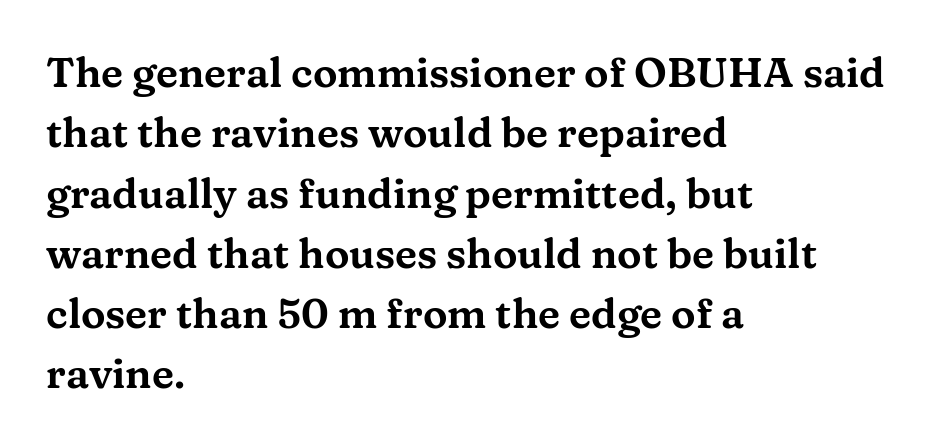
This sample uses an upright cut, with every glyph sitting square on the baseline. Decoration check: the copy has no underline. Here the designer chose a conventional face with non-uniform glyph widths. What kind of face is this? One with serifs.
